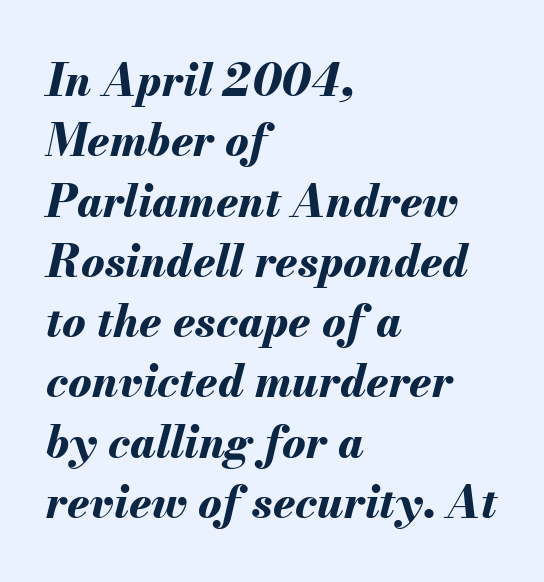
Q: Is the text bold? A: Yes.
Q: Is the text italic (slanted)? A: Yes, it leans right by about 13 degrees.
Q: Is the text underlined? A: No.
Q: How is the paragraph aligned? A: Left-aligned.
Q: Is the spacing between letters normal or unusually wide? A: Normal.
Q: Is the spacing between lines tight, normal or loose? A: Normal.
Q: Width (condensed, normal, or wide)? A: Normal.
Q: Stroke contrast? A: Medium.
Q: x-height? A: Small.
Q: Monospaced? A: No.
